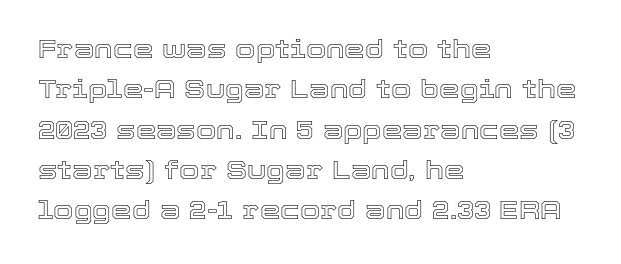
{"italic": "no", "underline": "no", "align": "left", "line_spacing": "normal", "line_spacing_ratio": 1.55, "letter_spacing": "normal", "letter_spacing_em": 0.0, "glyph_px": 26}
